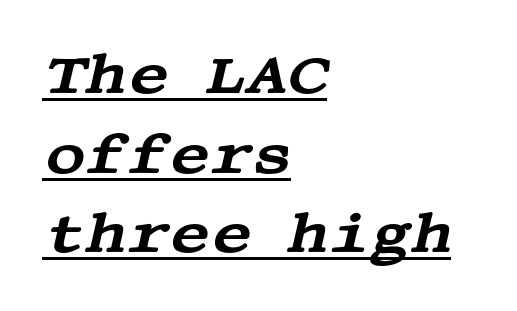
Q: Is the text italic (slanted)? A: Yes, it leans right by about 13 degrees.
Q: Is the typeface a serif or a sans-serif typeface? A: Serif.
Q: Is the text underlined? A: Yes.
Q: How is the paragraph aligned? A: Left-aligned.
Q: Is the spacing between letters normal or unusually wide? A: Normal.
Q: Is the spacing between lines tight, normal or loose? A: Normal.
Q: Width (condensed, normal, or wide)? A: Wide.
Q: Stroke contrast? A: Medium.
Q: x-height? A: Large.
